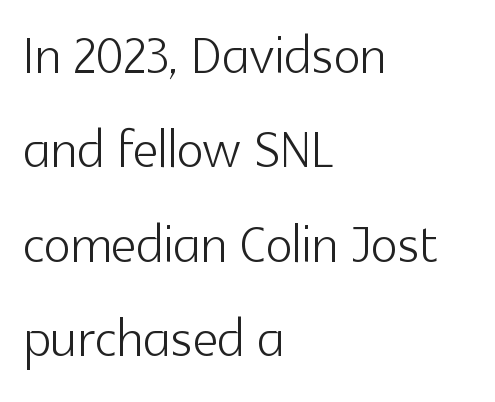
The image shows 71 px light sans-serif type, upright; set left-aligned, normal line spacing (1.33x), normal letter spacing, not underlined; a medium x-height.
